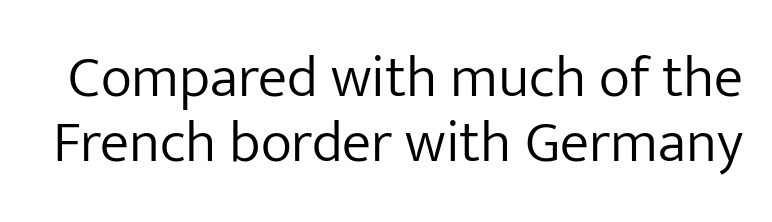
Q: Is the text bold? A: No.
Q: Is the text italic (slanted)? A: No, it is upright.
Q: Is the typeface a serif or a sans-serif typeface? A: Sans-serif.
Q: Is the text underlined? A: No.
Q: Is the spacing between letters normal or unusually wide? A: Normal.
Q: Is the spacing between lines tight, normal or loose? A: Tight.
Q: Width (condensed, normal, or wide)? A: Normal.
Q: Stroke contrast? A: Low.
Q: x-height? A: Medium.
Q: Monospaced? A: No.
